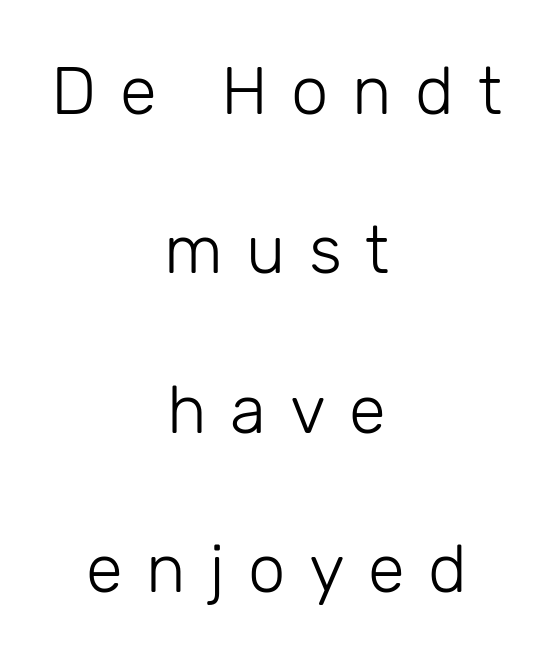
The image shows 67 px light sans-serif type, upright; set centered, loose line spacing (2.38x), unusually wide letter spacing (+0.35 em), not underlined; low stroke contrast and a medium x-height.
